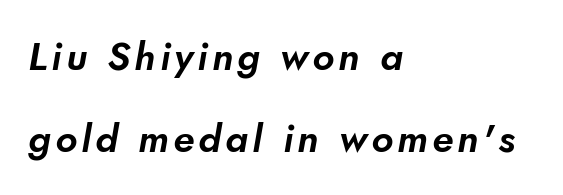
Q: Is the typeface a serif or a sans-serif typeface? A: Sans-serif.
Q: Is the text underlined? A: No.
Q: How is the paragraph aligned? A: Left-aligned.
Q: Is the spacing between lines tight, normal or loose? A: Loose.
Q: Width (condensed, normal, or wide)? A: Normal.
Q: Stroke contrast? A: Low.
Q: x-height? A: Small.
Q: Monospaced? A: No.
